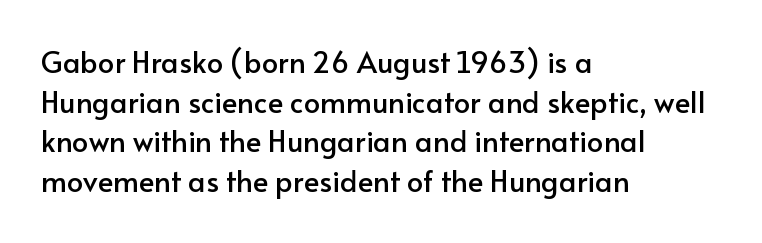
The image shows 29 px sans-serif type, upright; set left-aligned, normal line spacing (1.37x), normal letter spacing, not underlined; low stroke contrast and a small x-height.
